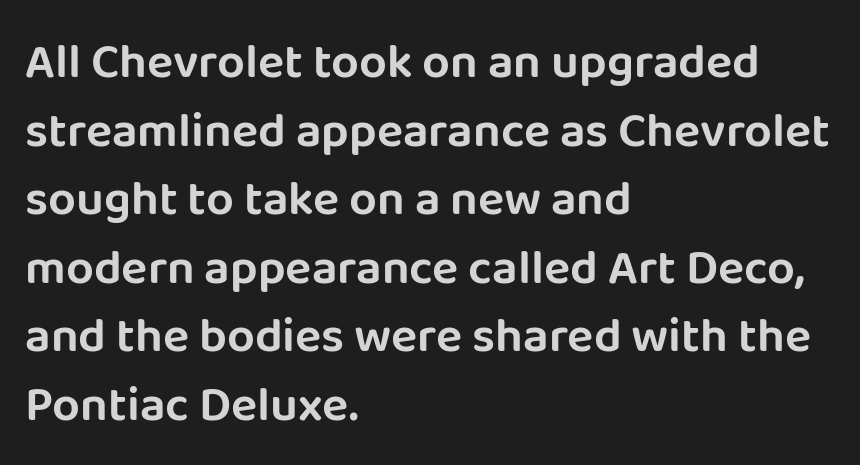
Q: Is the text italic (slanted)? A: No, it is upright.
Q: Is the typeface a serif or a sans-serif typeface? A: Sans-serif.
Q: Is the text underlined? A: No.
Q: How is the paragraph aligned? A: Left-aligned.
Q: Is the spacing between letters normal or unusually wide? A: Normal.
Q: Is the spacing between lines tight, normal or loose? A: Normal.
Q: Width (condensed, normal, or wide)? A: Normal.
Q: Stroke contrast? A: Low.
Q: x-height? A: Large.
Q: Monospaced? A: No.
